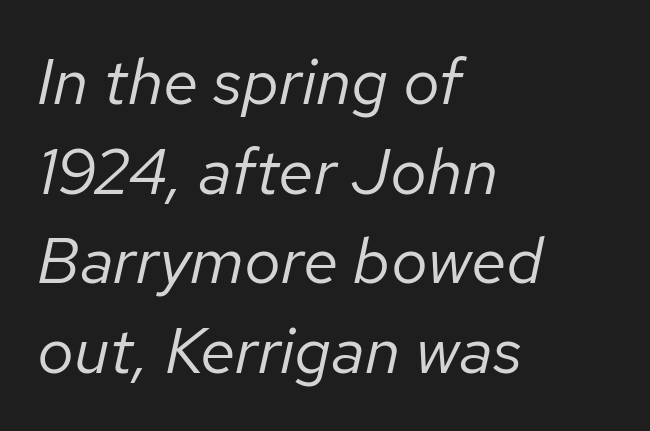
Notice how descenders clear the ascenders below comfortably — that's standard leading. Spacing between characters is what you'd get straight out of the box. Character widths vary here, with narrow letters taking less room than wide ones. Type without underlining.
